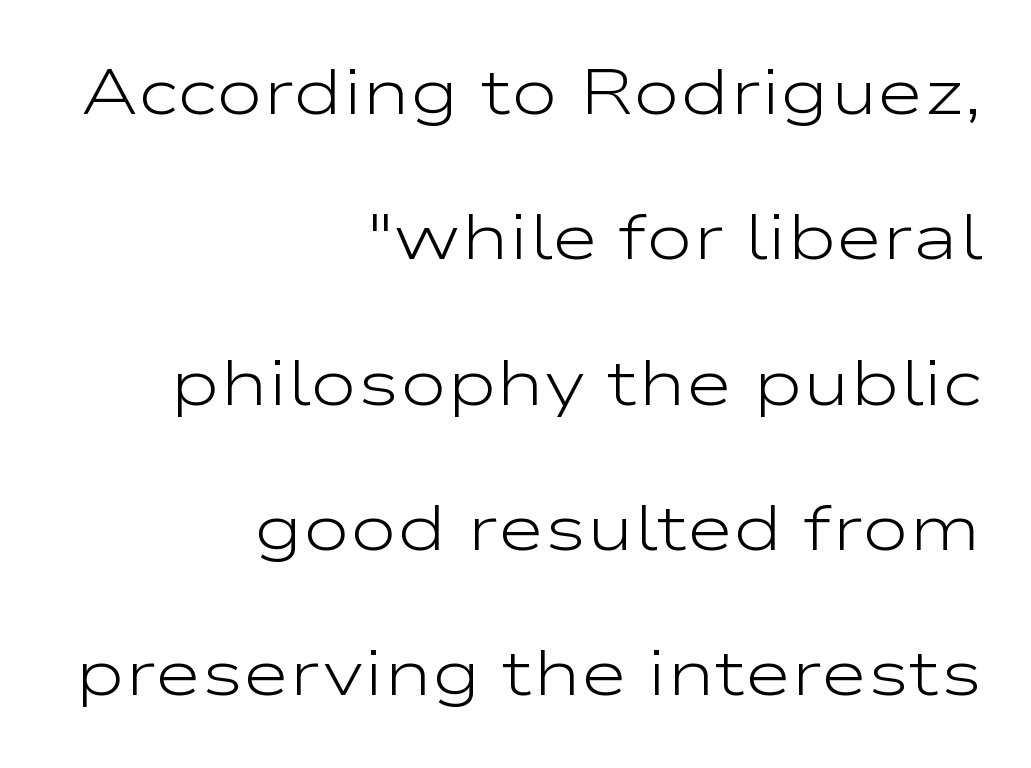
The image shows 64 px light, wide sans-serif type, upright; set right-aligned, loose line spacing (2.27x), normal letter spacing, not underlined; low stroke contrast and a medium x-height.
